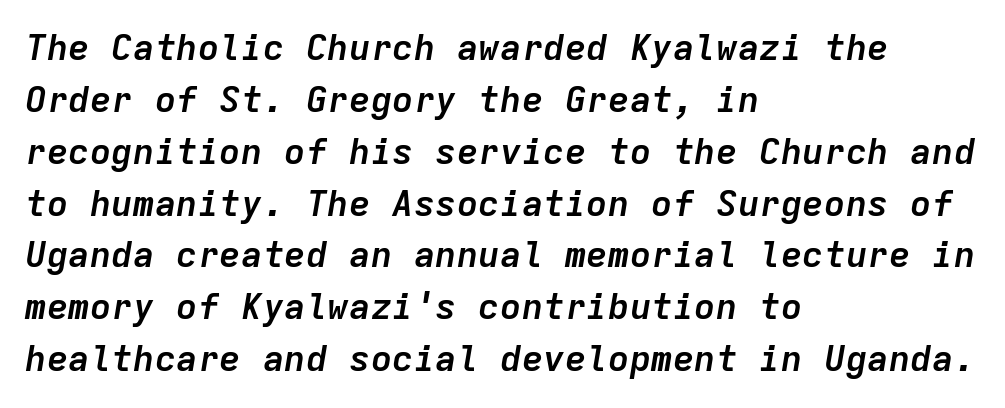
Pretty heavy lettering here — definitely bold. Does the leading feel generous? No, just average. Leftover space on each line is placed entirely after the last word. The passage shown has conventional tracking throughout. The strip under each line holds only bare page.
